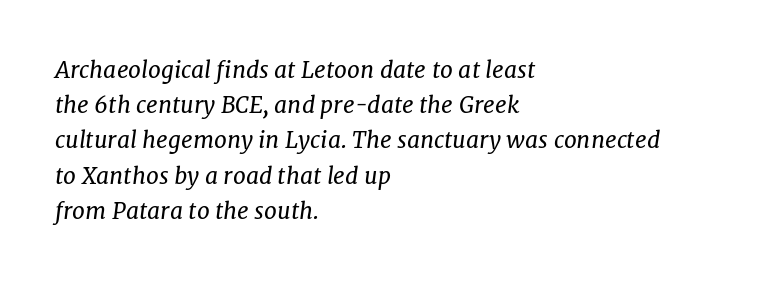
{"italic": "yes", "lean": "right", "slant_degrees": 7, "bold": "no", "underline": "no", "align": "left", "line_spacing": "normal", "line_spacing_ratio": 1.53, "letter_spacing": "normal", "letter_spacing_em": 0.0, "glyph_px": 23}
